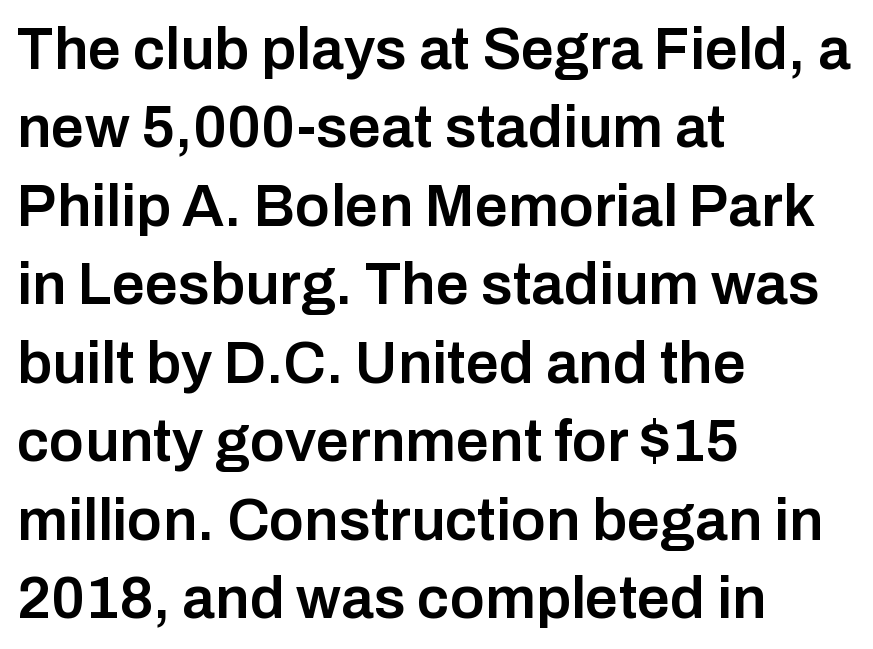
{"serif": "no", "italic": "no", "bold": "semi", "weight": "semibold", "width": "normal", "stroke_contrast": "low", "x_height": "medium", "monospaced": "no", "underline": "no", "align": "left", "line_spacing": "normal", "line_spacing_ratio": 1.33, "letter_spacing": "normal", "letter_spacing_em": 0.0, "glyph_px": 59}
